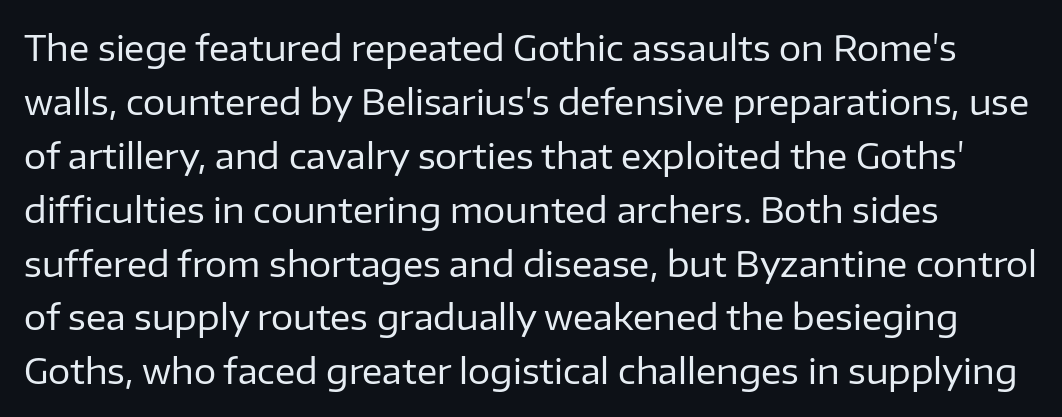
{"serif": "no", "italic": "no", "bold": "no", "weight": "regular", "width": "normal", "stroke_contrast": "low", "x_height": "medium", "monospaced": "no", "underline": "no", "line_spacing": "normal", "line_spacing_ratio": 1.54, "letter_spacing": "normal", "letter_spacing_em": 0.0, "glyph_px": 35}
